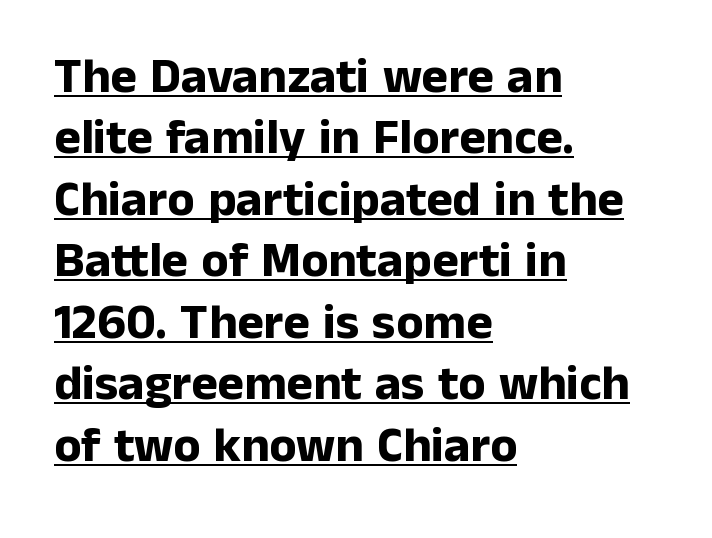
The image shows 50 px bold sans-serif type, upright; set left-aligned, line spacing 1.23x, normal letter spacing, underlined; low stroke contrast and a medium x-height.
